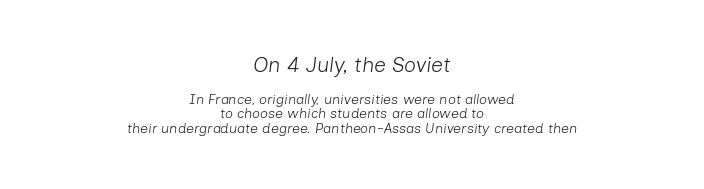
{"italic": "yes", "lean": "right", "slant_degrees": 7, "bold": "no", "underline": "no", "align": "center", "line_spacing": "tight", "line_spacing_ratio": 1.02, "letter_spacing": "normal", "letter_spacing_em": 0.0, "larger_block": "first", "size_ratio": 1.5, "glyph_px": 21}
